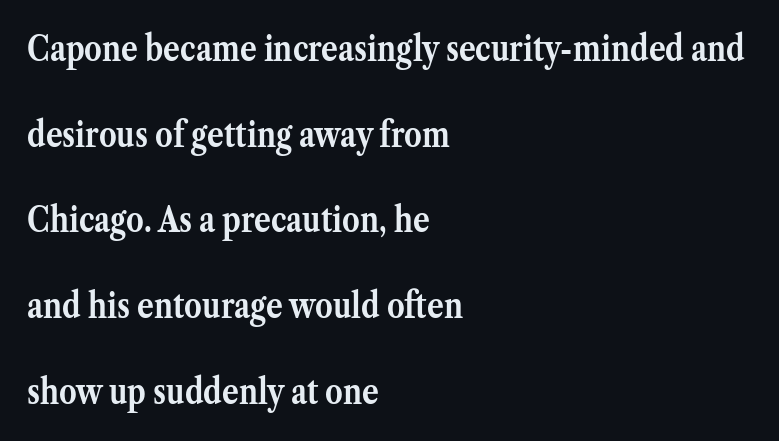
Q: Is the text bold? A: Yes.
Q: Is the text italic (slanted)? A: No, it is upright.
Q: Is the typeface a serif or a sans-serif typeface? A: Serif.
Q: Is the text underlined? A: No.
Q: How is the paragraph aligned? A: Left-aligned.
Q: Is the spacing between letters normal or unusually wide? A: Normal.
Q: Is the spacing between lines tight, normal or loose? A: Loose.
Q: Width (condensed, normal, or wide)? A: Normal.
Q: Stroke contrast? A: Medium.
Q: x-height? A: Medium.
Q: Monospaced? A: No.
